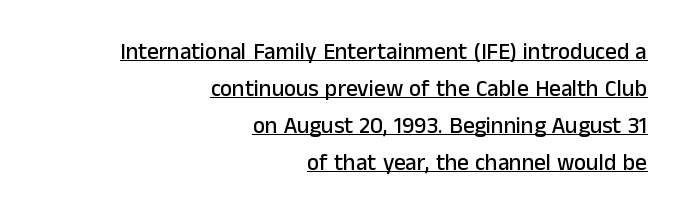
{"italic": "no", "underline": "yes", "align": "right", "line_spacing": "normal", "line_spacing_ratio": 1.61, "letter_spacing": "normal", "letter_spacing_em": 0.0, "glyph_px": 23}
